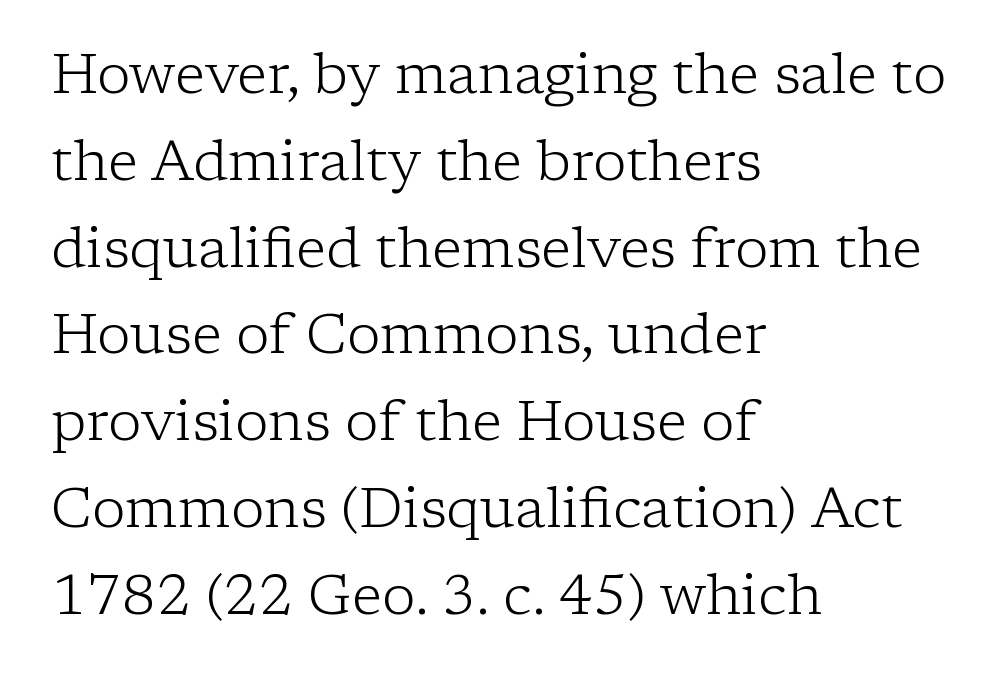
Has an underline been added? It has not. Normally led — the rows are evenly, conventionally spaced. Typeset ragged right — the left edge is the straight one. Examine the stroke ends and you'll spot serifs. The lettering holds an erect, upright posture throughout.
